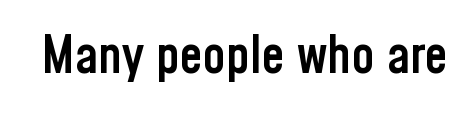
Stems and bowls a touch heavier than normal — semibold. Serif or sans? Sans — the stroke terminals are bare. The passage shown has conventional tracking throughout. If you drew a line through each stem, it would be perfectly vertical.
